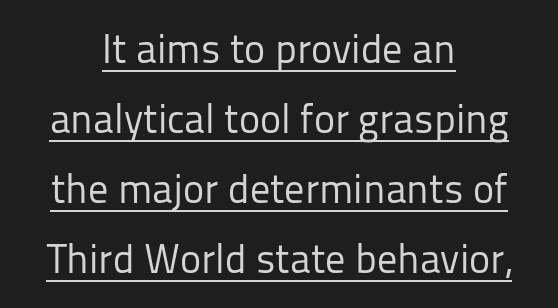
Q: Is the text bold? A: No.
Q: Is the text italic (slanted)? A: No, it is upright.
Q: Is the typeface a serif or a sans-serif typeface? A: Sans-serif.
Q: Is the text underlined? A: Yes.
Q: How is the paragraph aligned? A: Centered.
Q: Is the spacing between letters normal or unusually wide? A: Normal.
Q: Width (condensed, normal, or wide)? A: Normal.
Q: Stroke contrast? A: Low.
Q: x-height? A: Medium.
Q: Monospaced? A: No.
